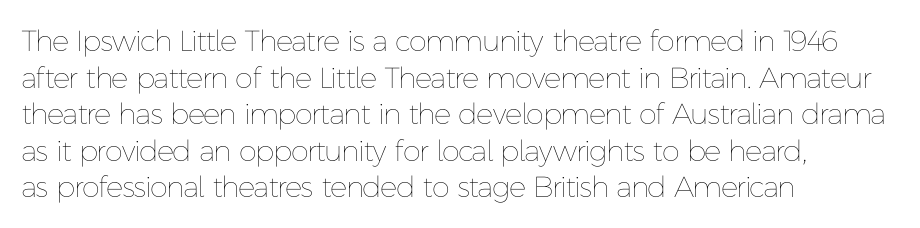
Decoration check: the copy has no underline. Character widths vary here, with narrow letters taking less room than wide ones. Stems here are at most as thick as an everyday book face. Words appear dense and cohesive because spacing is normal. The typography opts for an upright posture over an oblique one.
